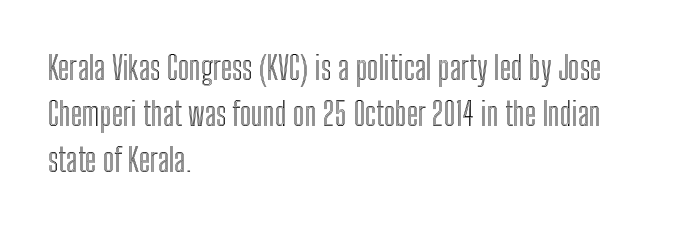
Q: Is the text italic (slanted)? A: No, it is upright.
Q: Is the text underlined? A: No.
Q: How is the paragraph aligned? A: Left-aligned.
Q: Is the spacing between letters normal or unusually wide? A: Normal.
Q: Is the spacing between lines tight, normal or loose? A: Normal.
Q: Width (condensed, normal, or wide)? A: Condensed.
Q: x-height? A: Medium.
Q: Monospaced? A: No.
